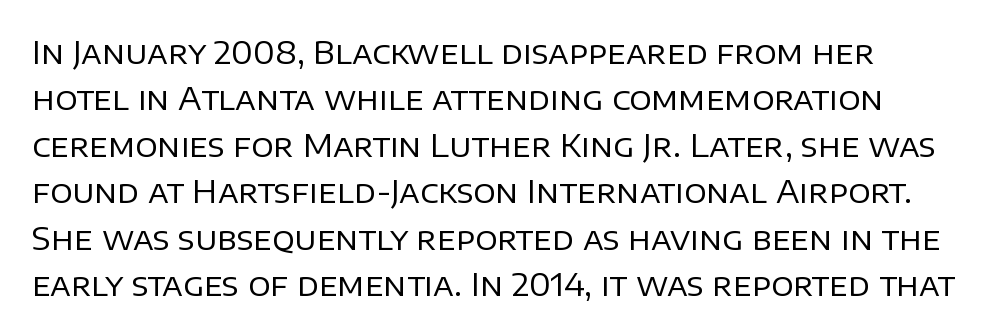
The image shows 31 px regular-weight sans-serif type, upright; set normal line spacing (1.5x), normal letter spacing, not underlined; low stroke contrast and a large x-height.
